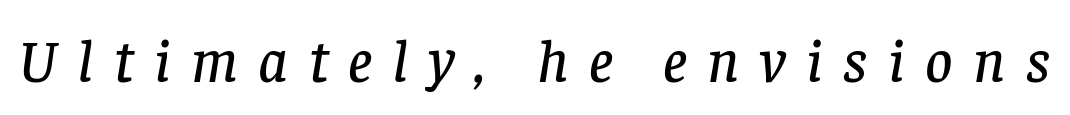
{"serif": "yes", "italic": "yes", "lean": "right", "slant_degrees": 8, "width": "normal", "stroke_contrast": "low", "x_height": "large", "monospaced": "no", "underline": "no", "letter_spacing": "wide", "letter_spacing_em": 0.34, "glyph_px": 60}
